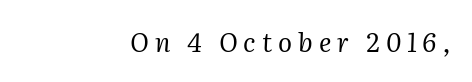
The image shows 26 px text type, italic (leaning right); set right-aligned, unusually wide letter spacing (+0.23 em), not underlined.
